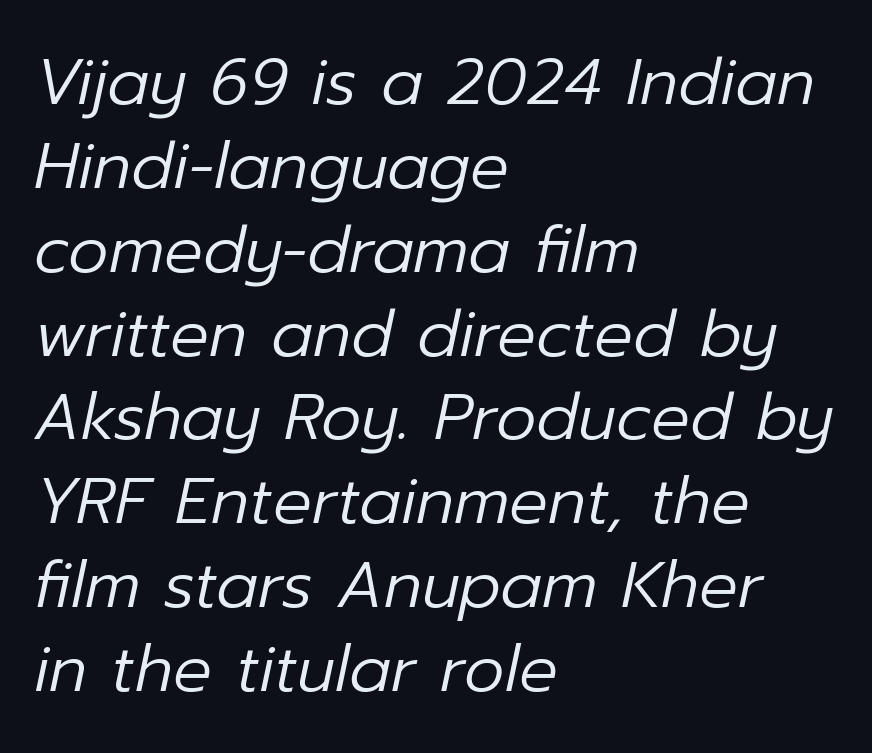
{"italic": "yes", "lean": "right", "slant_degrees": 12, "bold": "no", "weight": "regular", "width": "normal", "stroke_contrast": "low", "x_height": "medium", "monospaced": "no", "underline": "no", "align": "left", "line_spacing": "normal", "line_spacing_ratio": 1.31, "letter_spacing": "normal", "letter_spacing_em": 0.0, "glyph_px": 64}
